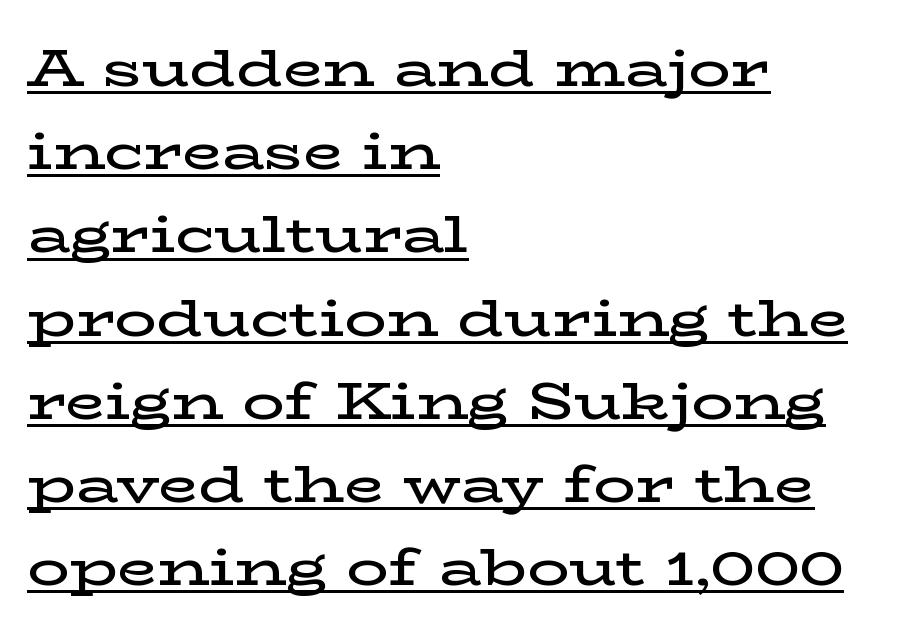
Q: Is the text bold? A: Semi-bold.
Q: Is the text italic (slanted)? A: No, it is upright.
Q: Is the typeface a serif or a sans-serif typeface? A: Serif.
Q: Is the text underlined? A: Yes.
Q: How is the paragraph aligned? A: Left-aligned.
Q: Is the spacing between letters normal or unusually wide? A: Normal.
Q: Is the spacing between lines tight, normal or loose? A: Normal.
Q: Width (condensed, normal, or wide)? A: Wide.
Q: Stroke contrast? A: Low.
Q: x-height? A: Medium.
Q: Monospaced? A: No.
